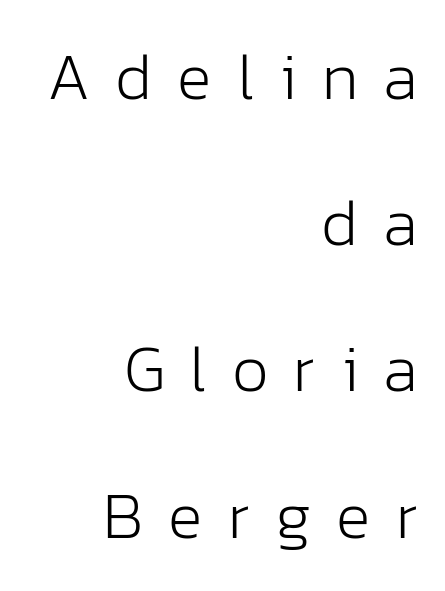
The image shows 65 px light sans-serif type, upright; set right-aligned, loose line spacing (2.25x), unusually wide letter spacing (+0.39 em), not underlined; low stroke contrast and a medium x-height.
